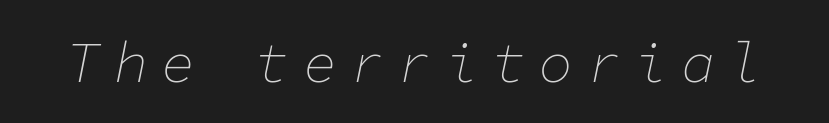
Tall strokes in this sample are angled rather than plumb. The line texture is sparse and dotted thanks to wide tracking. The foot of each line stays bare and open. The font sits on the lighter half of the weight spectrum, regular included.
